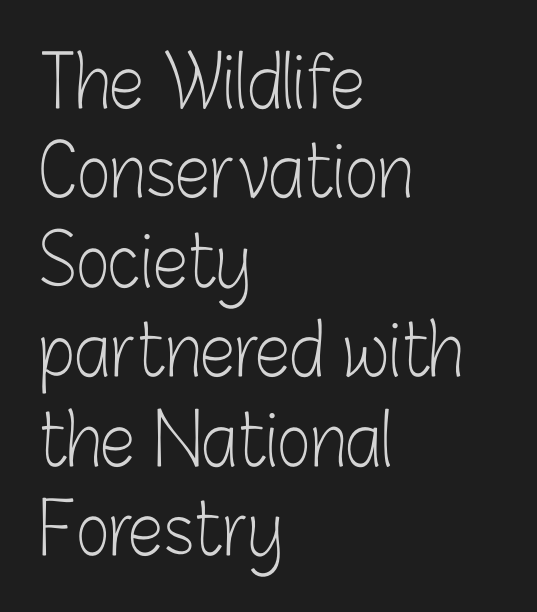
This sample has the flowing, uneven cadence of proportional lettering. Is the letter spacing exaggerated? No — it looks like the ordinary default. The font sits on the lighter half of the weight spectrum, regular included. The axis of the letterforms is exactly vertical.
